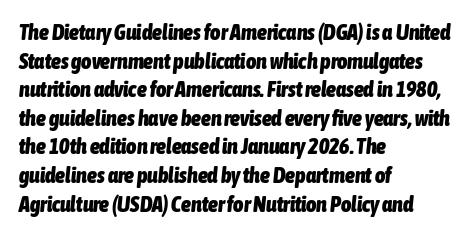
The specimen omits any rule beneath the text block's lines. The type is set solid horizontally, with unmodified tracking. An italicized treatment has been applied to the whole sample. Reading down the column, the eye jumps a familiar distance to each next line. Line beginnings align vertically; line endings do not.
